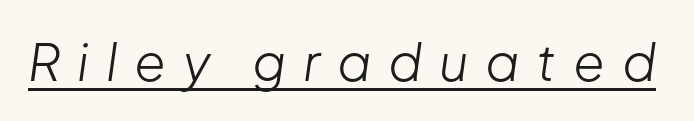
The image shows 51 px light type, italic (leaning right); set unusually wide letter spacing (+0.33 em), underlined; low stroke contrast and a medium x-height.
